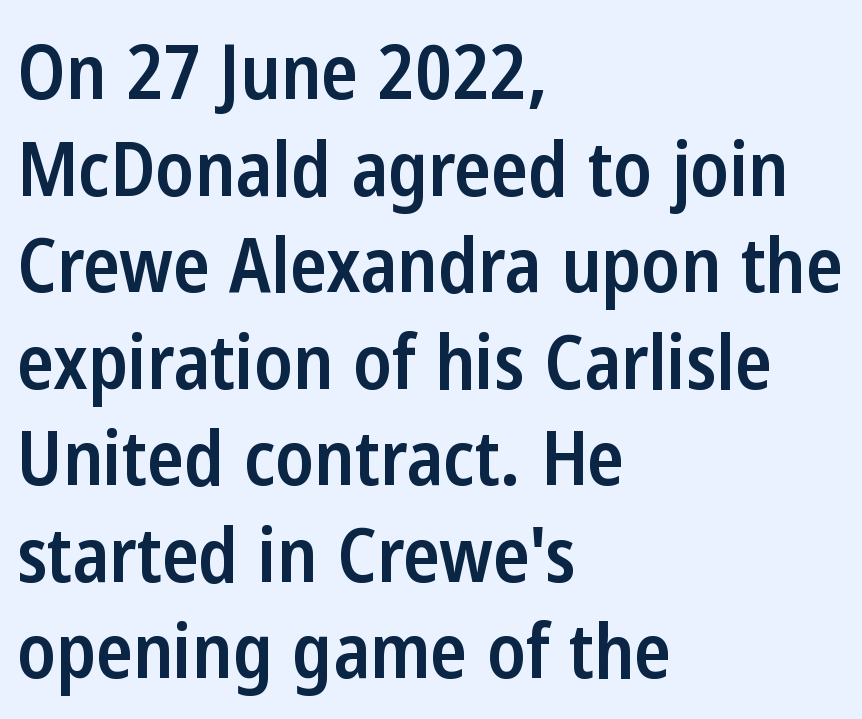
The passage shown is typed in a proportional face where columns would drift. Left-aligned paragraph, ragged on the right. Nope, not italic — everything's standing straight. Quick note: interline space is typical. A fair bit of extra ink — the face is semibold, not bold. The face used here is a sans, in the tradition of grotesques and geometrics.
